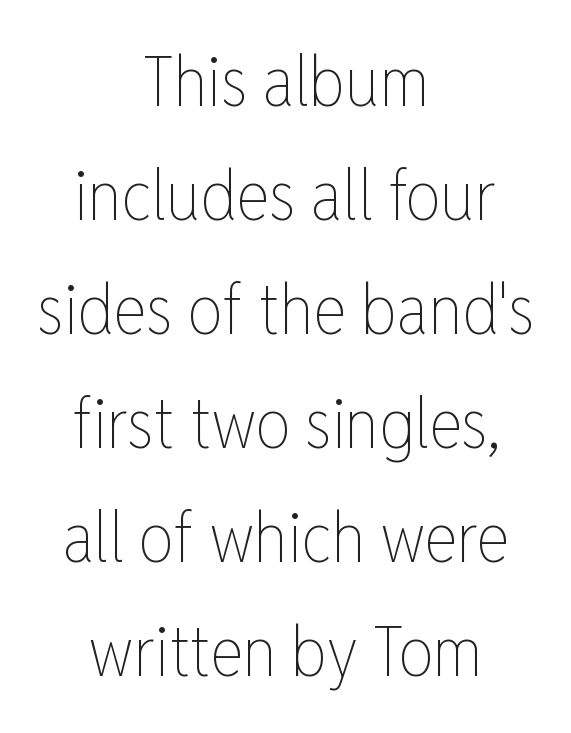
Q: Is the text bold? A: No.
Q: Is the text italic (slanted)? A: No, it is upright.
Q: Is the text underlined? A: No.
Q: How is the paragraph aligned? A: Centered.
Q: Is the spacing between letters normal or unusually wide? A: Normal.
Q: Is the spacing between lines tight, normal or loose? A: Normal.
Q: Width (condensed, normal, or wide)? A: Condensed.
Q: Stroke contrast? A: Low.
Q: x-height? A: Medium.
Q: Monospaced? A: No.
